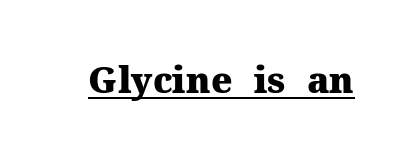
{"serif": "yes", "italic": "no", "bold": "yes", "weight": "heavy", "width": "normal", "stroke_contrast": "medium", "x_height": "medium", "monospaced": "no", "underline": "yes", "letter_spacing": "normal", "letter_spacing_em": 0.0, "glyph_px": 36}
